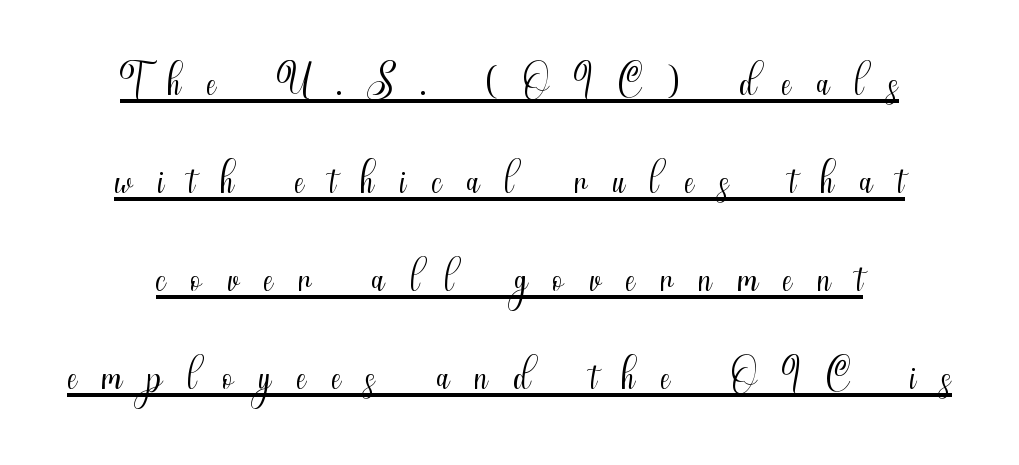
Q: Is the text bold? A: No.
Q: Is the text italic (slanted)? A: Yes.
Q: Is the typeface a serif or a sans-serif typeface? A: Sans-serif.
Q: Is the text underlined? A: Yes.
Q: Is the spacing between letters normal or unusually wide? A: Unusually wide.
Q: Is the spacing between lines tight, normal or loose? A: Normal.
Q: Width (condensed, normal, or wide)? A: Condensed.
Q: Stroke contrast? A: Medium.
Q: x-height? A: Small.
Q: Monospaced? A: No.
